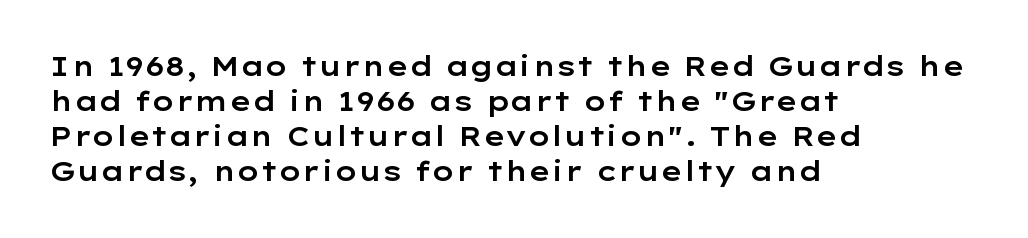
In CSS terms this would be text-align: left. Does the lettering tilt? It doesn't — this is upright. The strip under each line holds only bare page. Each word holds together tightly as a unit, with standard inter-letter gaps. These lines sit exactly where default settings would place them.
